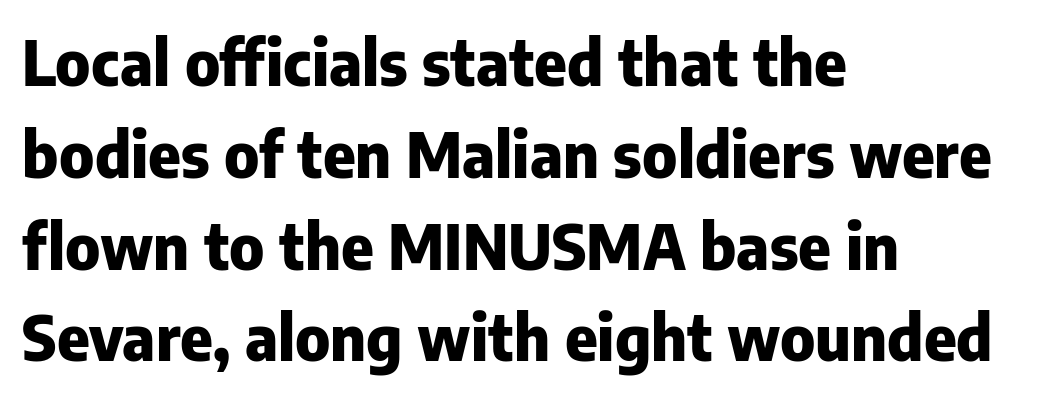
Q: Is the text bold? A: Yes.
Q: Is the text italic (slanted)? A: No, it is upright.
Q: Is the typeface a serif or a sans-serif typeface? A: Sans-serif.
Q: Is the text underlined? A: No.
Q: How is the paragraph aligned? A: Left-aligned.
Q: Is the spacing between letters normal or unusually wide? A: Normal.
Q: Is the spacing between lines tight, normal or loose? A: Normal.
Q: Width (condensed, normal, or wide)? A: Normal.
Q: Stroke contrast? A: Low.
Q: x-height? A: Medium.
Q: Monospaced? A: No.
